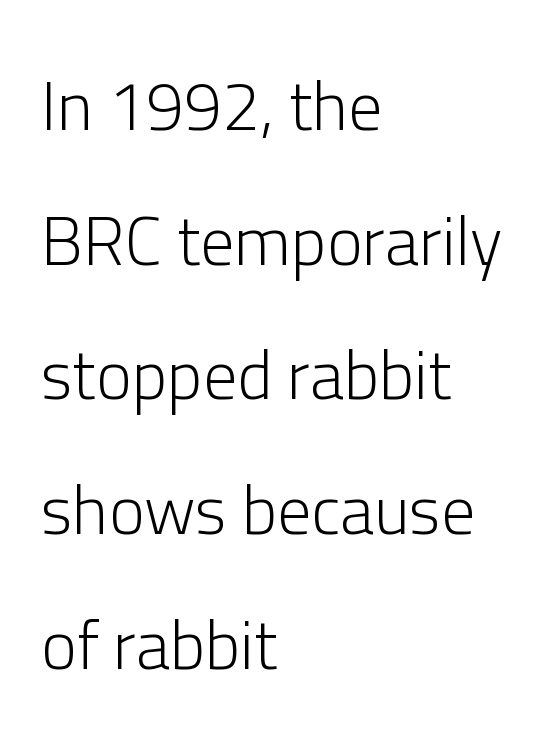
Q: Is the text bold? A: No.
Q: Is the text italic (slanted)? A: No, it is upright.
Q: Is the typeface a serif or a sans-serif typeface? A: Sans-serif.
Q: Is the text underlined? A: No.
Q: How is the paragraph aligned? A: Left-aligned.
Q: Is the spacing between letters normal or unusually wide? A: Normal.
Q: Is the spacing between lines tight, normal or loose? A: Loose.
Q: Width (condensed, normal, or wide)? A: Normal.
Q: Stroke contrast? A: Low.
Q: x-height? A: Medium.
Q: Monospaced? A: No.
